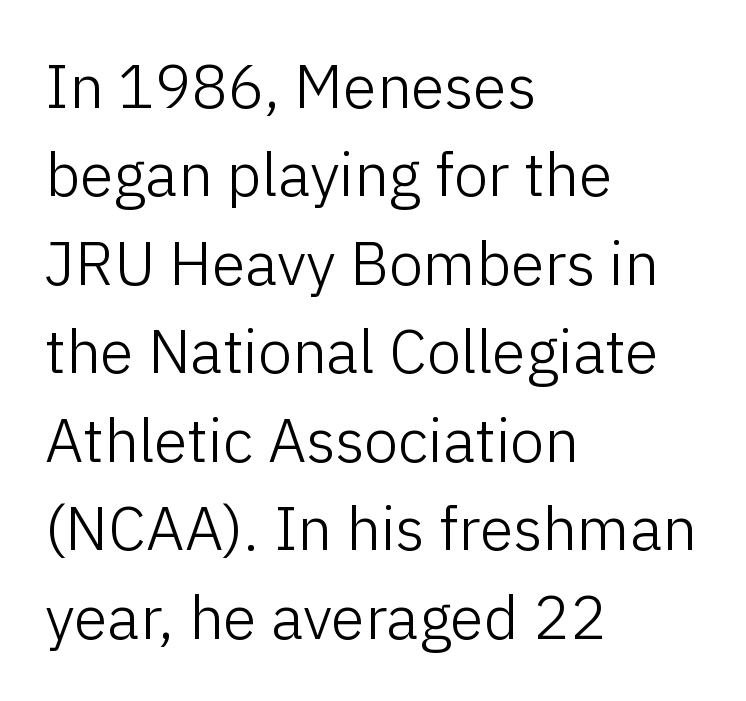
{"serif": "no", "italic": "no", "bold": "no", "weight": "light", "width": "normal", "stroke_contrast": "low", "x_height": "medium", "monospaced": "no", "underline": "no", "align": "left", "line_spacing": "normal", "line_spacing_ratio": 1.45, "letter_spacing": "normal", "letter_spacing_em": 0.0, "glyph_px": 61}
